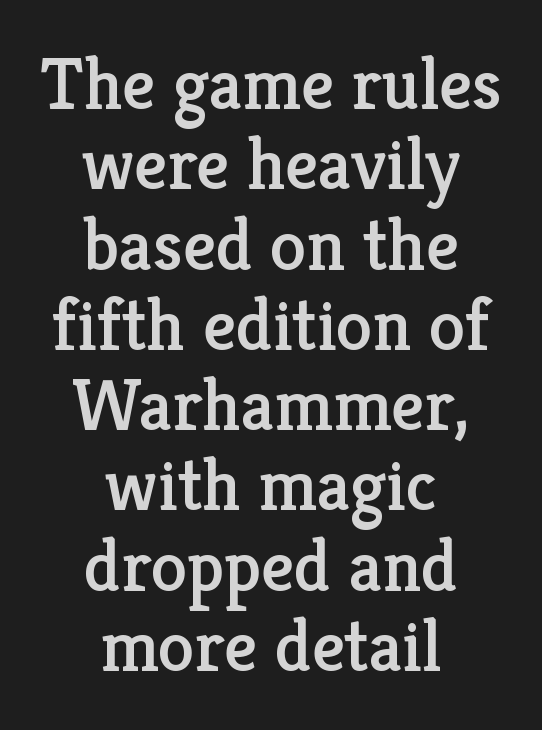
Q: Is the text italic (slanted)? A: No, it is upright.
Q: Is the typeface a serif or a sans-serif typeface? A: Serif.
Q: Is the text underlined? A: No.
Q: How is the paragraph aligned? A: Centered.
Q: Is the spacing between letters normal or unusually wide? A: Normal.
Q: Is the spacing between lines tight, normal or loose? A: Tight.
Q: Width (condensed, normal, or wide)? A: Normal.
Q: Stroke contrast? A: Low.
Q: x-height? A: Medium.
Q: Monospaced? A: No.
